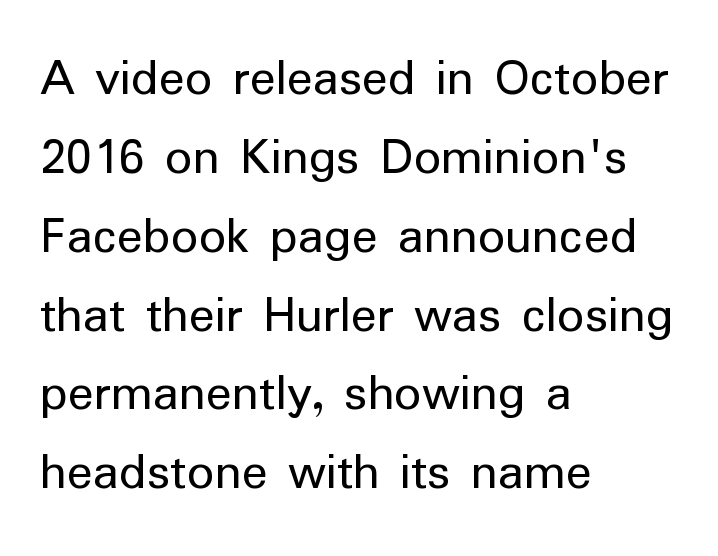
{"serif": "no", "italic": "no", "bold": "no", "weight": "regular", "width": "normal", "stroke_contrast": "low", "x_height": "medium", "monospaced": "no", "underline": "no", "align": "left", "line_spacing": "normal", "line_spacing_ratio": 1.46, "letter_spacing": "normal", "letter_spacing_em": 0.0, "glyph_px": 54}
